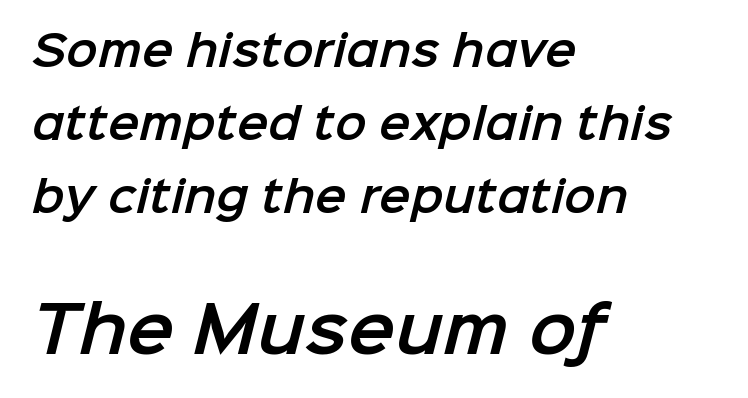
Q: Is the typeface a serif or a sans-serif typeface? A: Sans-serif.
Q: Is the text underlined? A: No.
Q: How is the paragraph aligned? A: Left-aligned.
Q: Is the spacing between letters normal or unusually wide? A: Normal.
Q: Which block of text is set in a larger size, the first (top) or the second (bottom)? A: The second (bottom) one.
Q: Width (condensed, normal, or wide)? A: Normal.
Q: Stroke contrast? A: Low.
Q: x-height? A: Medium.
Q: Monospaced? A: No.
